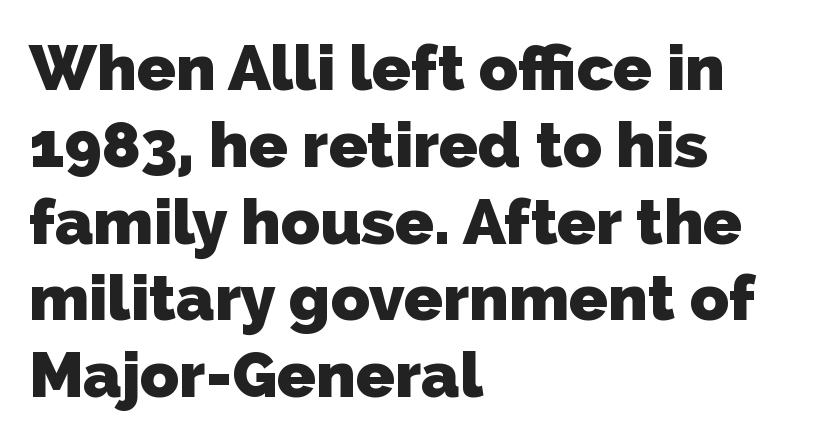
The image shows 64 px heavy sans-serif type; set left-aligned, line spacing 1.2x, normal letter spacing, not underlined; low stroke contrast and a medium x-height.
